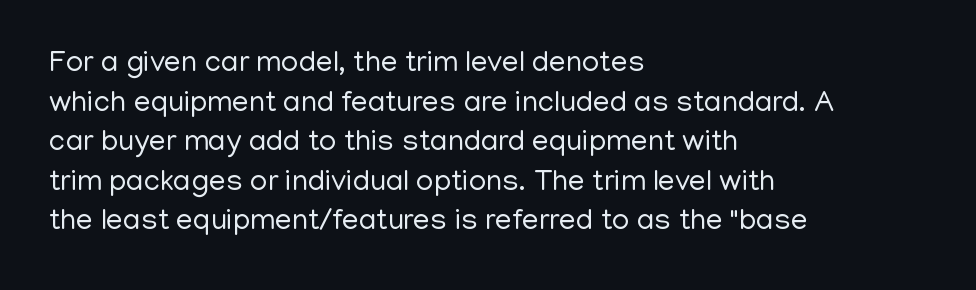
The image shows 30 px regular-weight sans-serif type, upright; set left-aligned, normal line spacing (1.32x), normal letter spacing, not underlined; low stroke contrast and a medium x-height.
